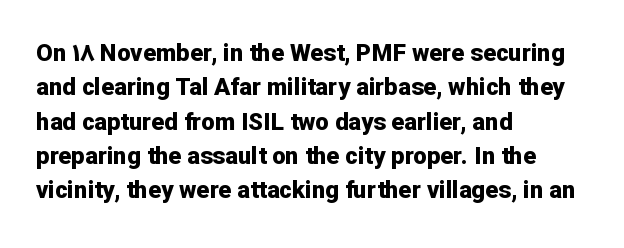
Q: Is the text bold? A: Yes.
Q: Is the text italic (slanted)? A: No, it is upright.
Q: Is the text underlined? A: No.
Q: How is the paragraph aligned? A: Left-aligned.
Q: Is the spacing between letters normal or unusually wide? A: Normal.
Q: Is the spacing between lines tight, normal or loose? A: Normal.
